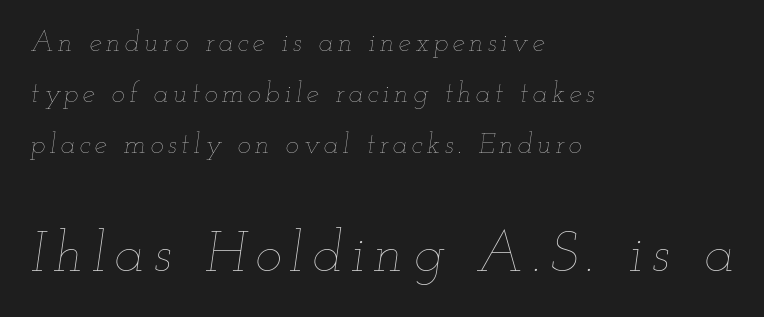
A typesetter would call this proportional, since set widths differ per character. Decoration check: the copy has no underline. Heaviness? Minimal to ordinary, like unemphasized prose. Look at the glyph heights: the lower group is clearly the bigger setting. One-word summary of the alignment: left.
